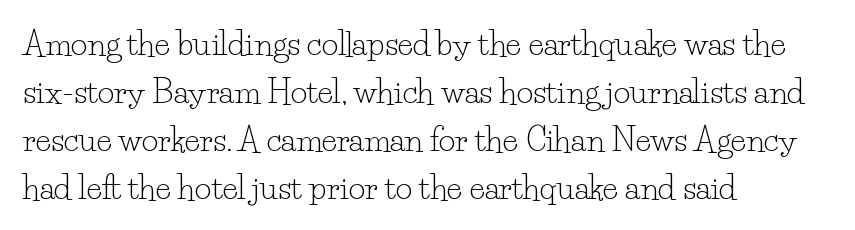
The image shows 32 px light serif type, upright; set left-aligned, normal line spacing (1.5x), normal letter spacing, not underlined; low stroke contrast and a small x-height.
